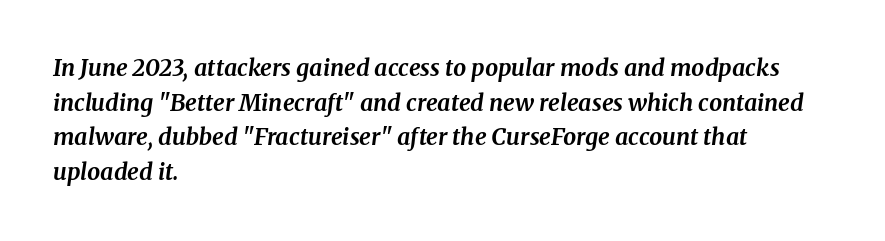
Compared with typical paragraphs, the rows here are spaced about the same. Inter-character spacing is left at the font's built-in metrics. Anything drawn beneath the words? Only blank space. Line starts are locked; line ends wander. Heavy, bold letterforms.
